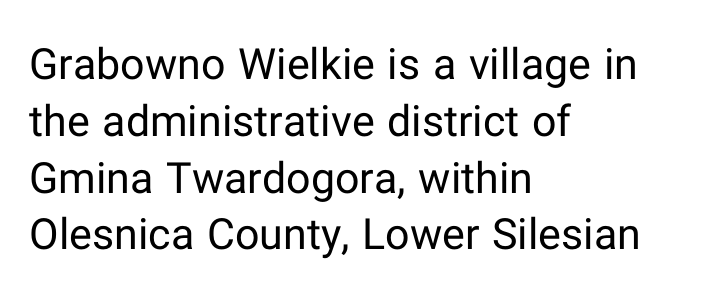
The image shows 43 px regular-weight sans-serif type, upright; set left-aligned, normal line spacing (1.32x), normal letter spacing, not underlined; low stroke contrast and a medium x-height.
